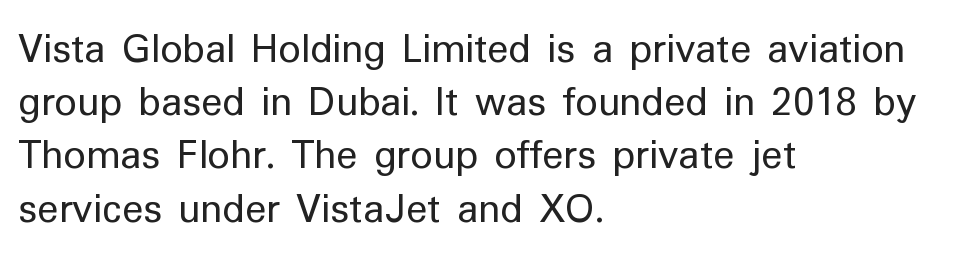
Q: Is the text bold? A: No.
Q: Is the text italic (slanted)? A: No, it is upright.
Q: Is the typeface a serif or a sans-serif typeface? A: Sans-serif.
Q: Is the text underlined? A: No.
Q: How is the paragraph aligned? A: Left-aligned.
Q: Is the spacing between letters normal or unusually wide? A: Normal.
Q: Width (condensed, normal, or wide)? A: Normal.
Q: Stroke contrast? A: Low.
Q: x-height? A: Medium.
Q: Monospaced? A: No.
